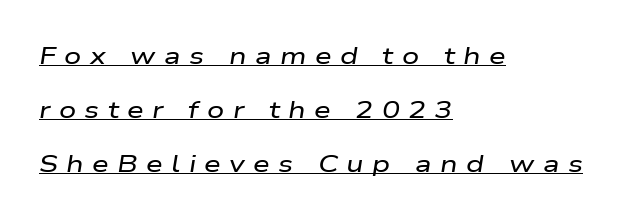
Line starts are locked; line ends wander. Notice how a bar underscores the lettering throughout. You could fit nearly another row in the gap between these rows. Compared with ordinary roman type, these characters are visibly tilted.
